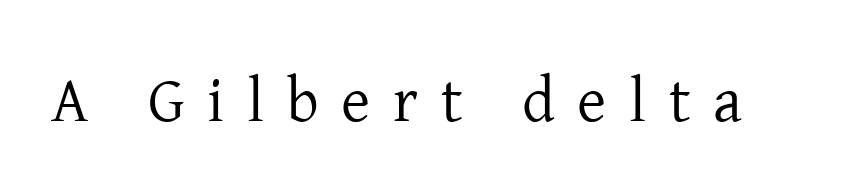
Q: Is the text bold? A: No.
Q: Is the text italic (slanted)? A: No, it is upright.
Q: Is the typeface a serif or a sans-serif typeface? A: Serif.
Q: Is the text underlined? A: No.
Q: Is the spacing between letters normal or unusually wide? A: Unusually wide.
Q: Width (condensed, normal, or wide)? A: Normal.
Q: Stroke contrast? A: Low.
Q: x-height? A: Medium.
Q: Monospaced? A: No.
